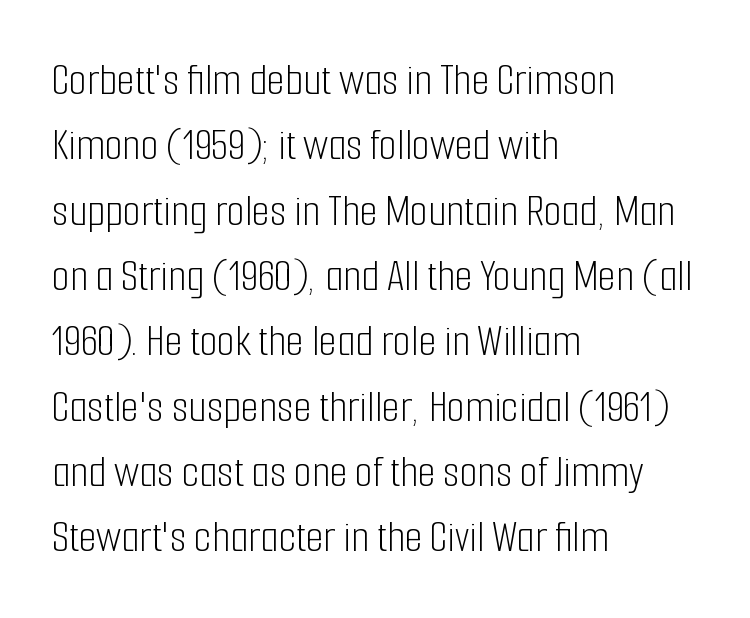
Q: Is the text bold? A: No.
Q: Is the text italic (slanted)? A: No, it is upright.
Q: Is the typeface a serif or a sans-serif typeface? A: Sans-serif.
Q: Is the text underlined? A: No.
Q: How is the paragraph aligned? A: Left-aligned.
Q: Is the spacing between letters normal or unusually wide? A: Normal.
Q: Is the spacing between lines tight, normal or loose? A: Normal.
Q: Width (condensed, normal, or wide)? A: Condensed.
Q: Stroke contrast? A: Low.
Q: x-height? A: Medium.
Q: Monospaced? A: No.
